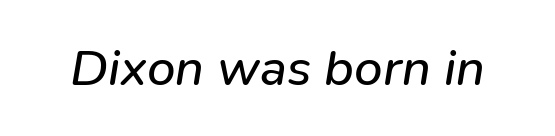
Q: Is the text bold? A: No.
Q: Is the text italic (slanted)? A: Yes, it leans right by about 9 degrees.
Q: Is the text underlined? A: No.
Q: Is the spacing between letters normal or unusually wide? A: Normal.
Q: Width (condensed, normal, or wide)? A: Normal.
Q: Stroke contrast? A: Low.
Q: x-height? A: Medium.
Q: Monospaced? A: No.
